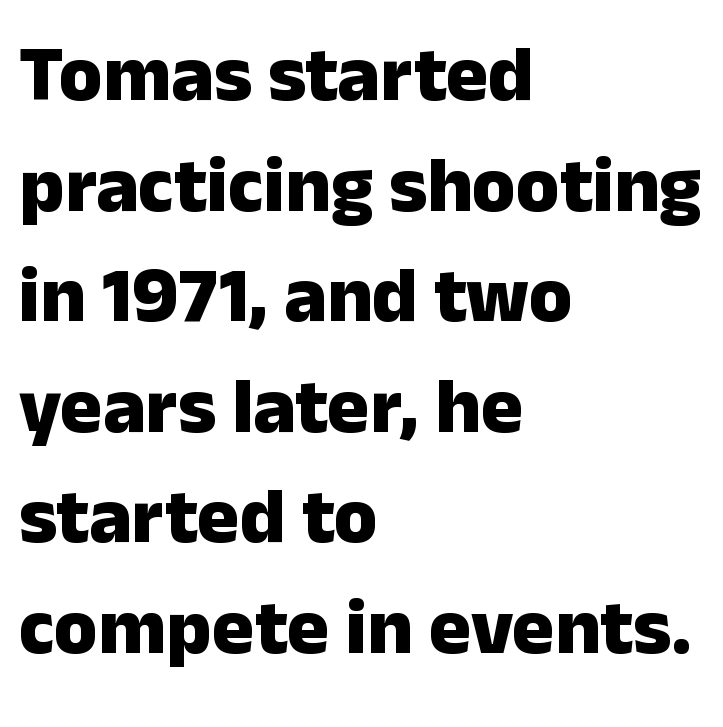
The image shows 79 px heavy sans-serif type, upright; set left-aligned, normal line spacing (1.4x), normal letter spacing, not underlined; low stroke contrast and a medium x-height.
